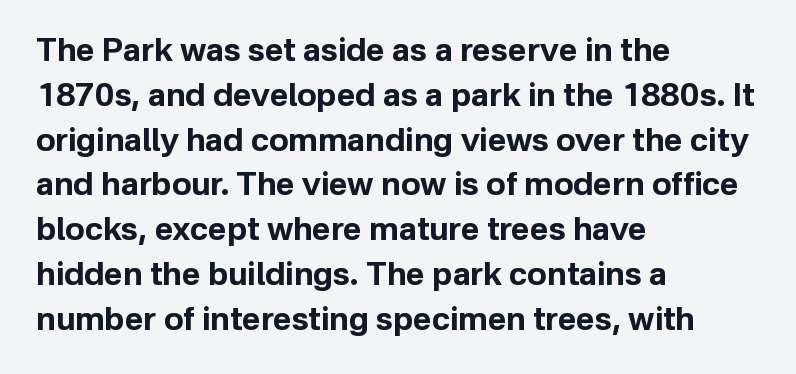
The image shows 32 px bold sans-serif type, upright; set left-aligned, normal line spacing (1.4x), normal letter spacing, not underlined; low stroke contrast and a medium x-height.
